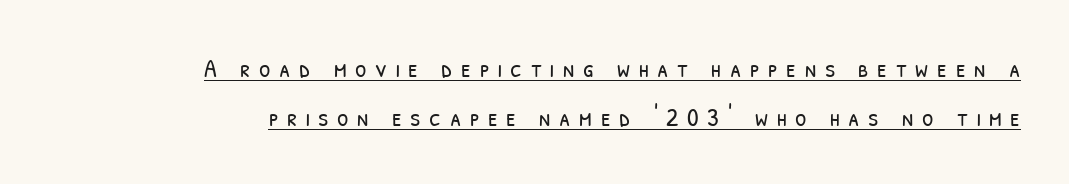
{"bold": "no", "underline": "yes", "align": "right", "line_spacing_ratio": 1.88, "letter_spacing": "wide", "letter_spacing_em": 0.33, "glyph_px": 26}
